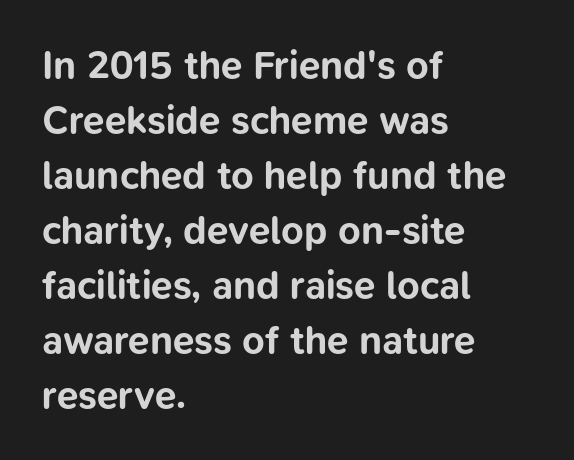
Q: Is the text bold? A: Yes.
Q: Is the text italic (slanted)? A: No, it is upright.
Q: Is the typeface a serif or a sans-serif typeface? A: Sans-serif.
Q: Is the text underlined? A: No.
Q: How is the paragraph aligned? A: Left-aligned.
Q: Is the spacing between letters normal or unusually wide? A: Normal.
Q: Is the spacing between lines tight, normal or loose? A: Normal.
Q: Width (condensed, normal, or wide)? A: Normal.
Q: Stroke contrast? A: Low.
Q: x-height? A: Medium.
Q: Monospaced? A: No.
